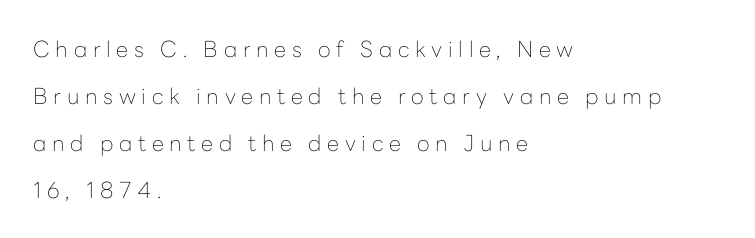
The image shows 22 px text type, upright; set left-aligned, loose line spacing (2.13x), unusually wide letter spacing (+0.26 em), not underlined.
